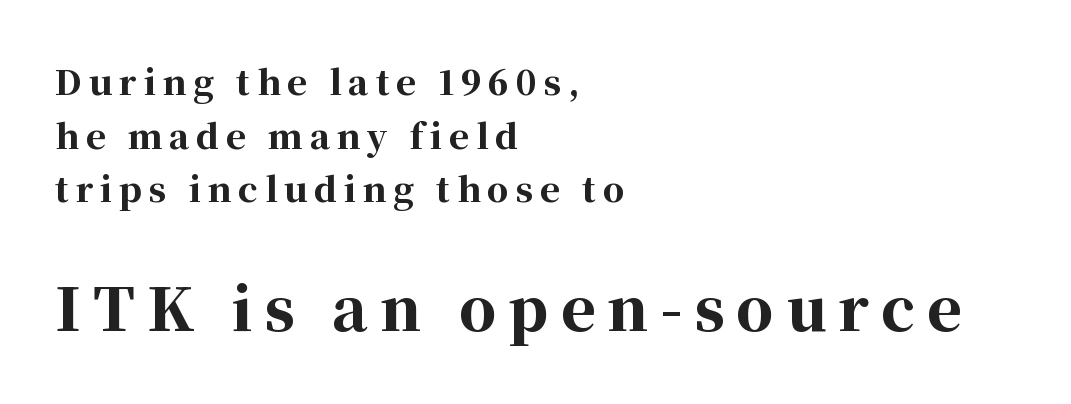
{"serif": "yes", "italic": "no", "bold": "yes", "weight": "bold", "width": "normal", "stroke_contrast": "high", "x_height": "medium", "monospaced": "no", "underline": "no", "align": "left", "line_spacing": "normal", "line_spacing_ratio": 1.58, "letter_spacing": "wide", "letter_spacing_em": 0.2, "larger_block": "second", "size_ratio": 1.74, "glyph_px": 59}
